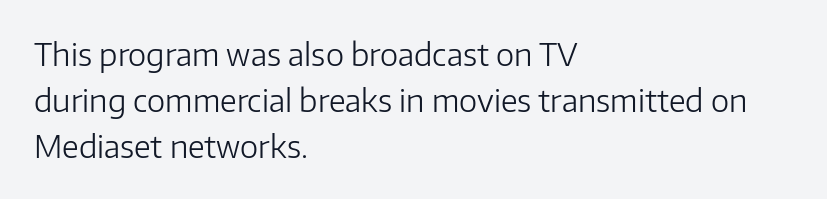
The letterforms sit at book weight or below. This rendering leaves character spacing at its baseline value. You can tell it's not italic because the verticals are truly vertical. The rows are spaced the way most documents space them.
